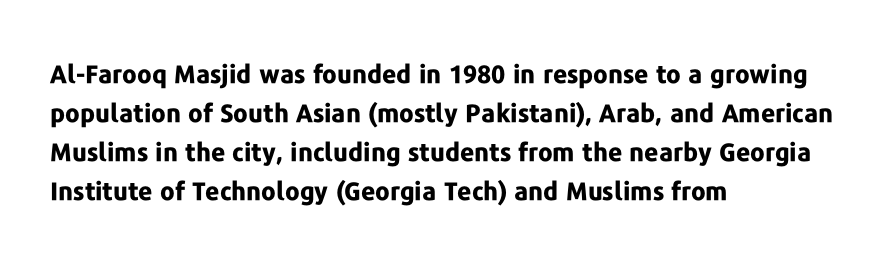
The image shows 25 px bold type, upright; set left-aligned, normal line spacing (1.56x), normal letter spacing, not underlined.
